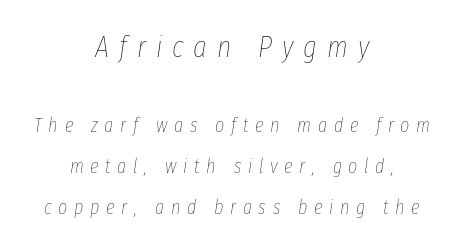
{"italic": "yes", "lean": "right", "slant_degrees": 8, "bold": "no", "weight": "thin", "width": "condensed", "stroke_contrast": "low", "x_height": "medium", "monospaced": "no", "underline": "no", "align": "center", "line_spacing": "loose", "line_spacing_ratio": 2.04, "letter_spacing": "wide", "letter_spacing_em": 0.33, "larger_block": "first", "size_ratio": 1.5, "glyph_px": 30}
